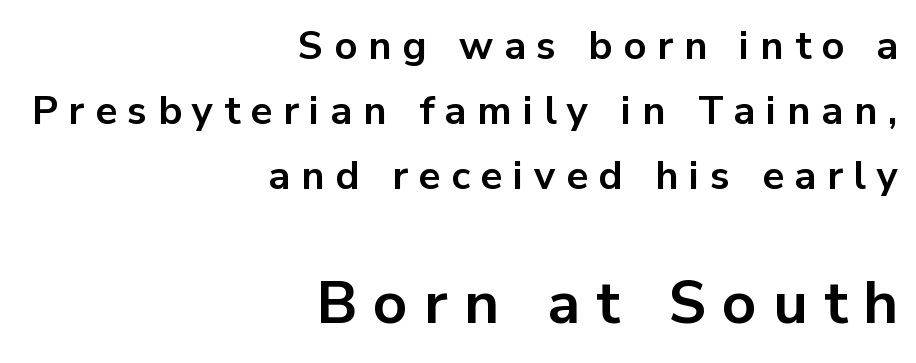
Q: Is the text bold? A: Yes.
Q: Is the text italic (slanted)? A: No, it is upright.
Q: Is the typeface a serif or a sans-serif typeface? A: Sans-serif.
Q: Is the text underlined? A: No.
Q: How is the paragraph aligned? A: Right-aligned.
Q: Is the spacing between letters normal or unusually wide? A: Unusually wide.
Q: Is the spacing between lines tight, normal or loose? A: Normal.
Q: Which block of text is set in a larger size, the first (top) or the second (bottom)? A: The second (bottom) one.
Q: Width (condensed, normal, or wide)? A: Normal.
Q: Stroke contrast? A: Low.
Q: x-height? A: Medium.
Q: Monospaced? A: No.
